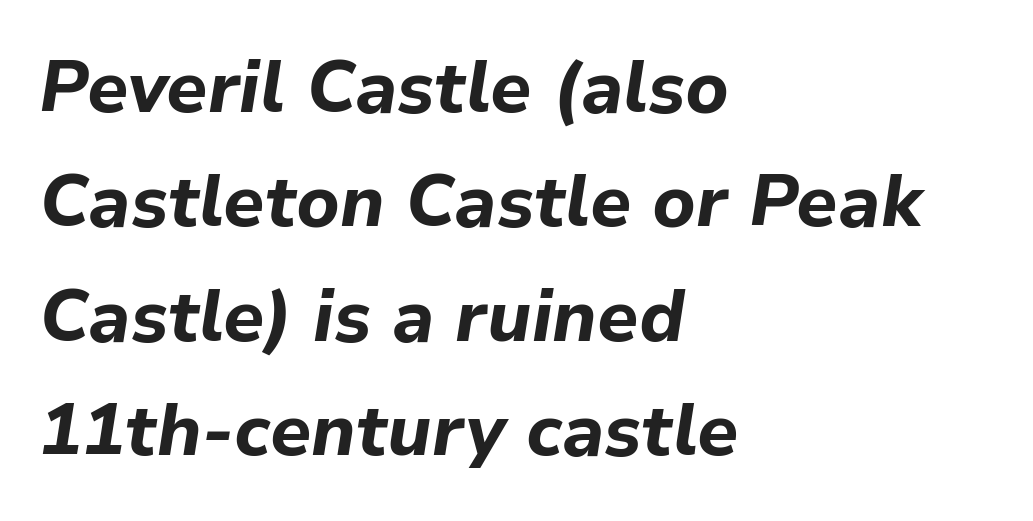
{"italic": "yes", "lean": "right", "slant_degrees": 9, "bold": "yes", "weight": "bold", "width": "normal", "stroke_contrast": "low", "x_height": "medium", "monospaced": "no", "underline": "no", "align": "left", "line_spacing": "normal", "line_spacing_ratio": 1.59, "letter_spacing": "normal", "letter_spacing_em": 0.0, "glyph_px": 72}
